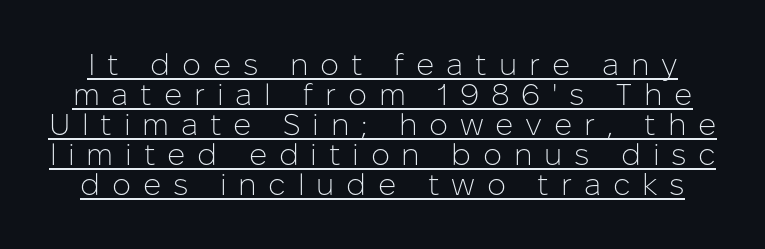
Q: Is the text bold? A: No.
Q: Is the text italic (slanted)? A: No, it is upright.
Q: Is the typeface a serif or a sans-serif typeface? A: Sans-serif.
Q: Is the text underlined? A: Yes.
Q: Is the spacing between letters normal or unusually wide? A: Unusually wide.
Q: Is the spacing between lines tight, normal or loose? A: Tight.
Q: Width (condensed, normal, or wide)? A: Normal.
Q: Stroke contrast? A: Low.
Q: x-height? A: Medium.
Q: Monospaced? A: No.
